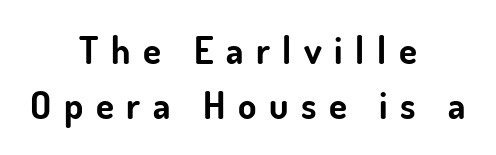
Nothing sits at the stroke ends, so this counts as sans-serif. Each letter keeps its own natural width here, so spacing adapts to shape. Line starts and ends both wander, symmetrically. The space directly below the letters is spotless. Evenly set lines give the paragraph a standard silhouette. A dark, heavy texture on the line: the type is bold.
